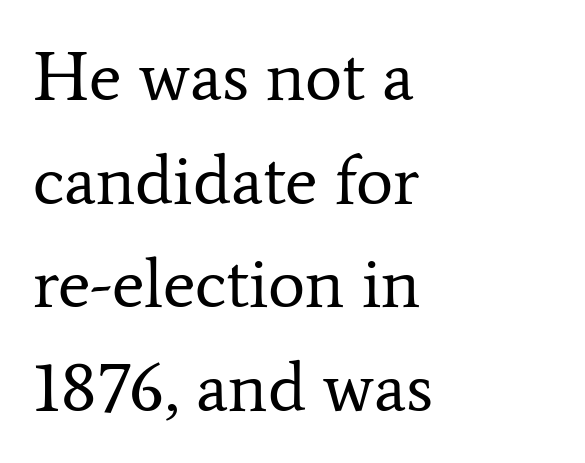
The weight tops out at a normal text grade. Note the varied advance widths — an 'i' is clearly narrower than an 'm'. This sample keeps an unexceptional amount of space between lines. Underlining? Definitely not there. Line beginnings align vertically; line endings do not.
